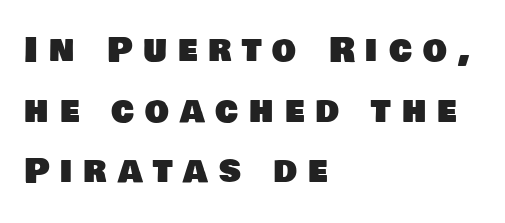
Q: Is the typeface a serif or a sans-serif typeface? A: Sans-serif.
Q: Is the text underlined? A: No.
Q: How is the paragraph aligned? A: Left-aligned.
Q: Is the spacing between letters normal or unusually wide? A: Unusually wide.
Q: Width (condensed, normal, or wide)? A: Normal.
Q: Stroke contrast? A: Low.
Q: x-height? A: Large.
Q: Monospaced? A: No.
